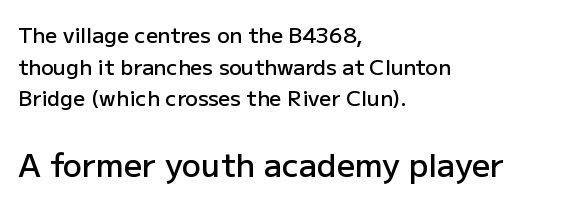
{"serif": "no", "italic": "no", "bold": "semi", "weight": "semibold", "width": "normal", "stroke_contrast": "low", "x_height": "medium", "monospaced": "no", "underline": "no", "align": "left", "line_spacing": "normal", "line_spacing_ratio": 1.51, "letter_spacing": "normal", "letter_spacing_em": 0.0, "larger_block": "second", "size_ratio": 1.52, "glyph_px": 32}
